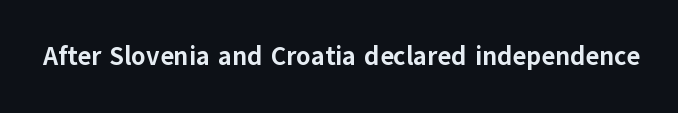
{"italic": "no", "bold": "yes", "underline": "no", "letter_spacing": "normal", "letter_spacing_em": 0.0, "glyph_px": 26}
